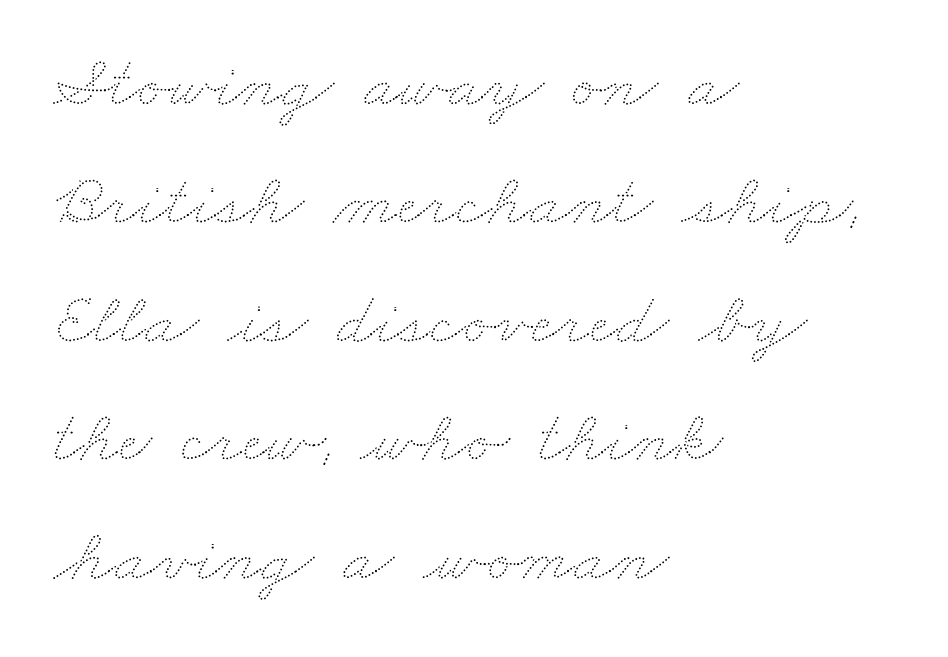
Q: Is the text bold? A: No.
Q: Is the text underlined? A: No.
Q: How is the paragraph aligned? A: Left-aligned.
Q: Is the spacing between letters normal or unusually wide? A: Normal.
Q: Is the spacing between lines tight, normal or loose? A: Normal.
Q: Width (condensed, normal, or wide)? A: Wide.
Q: Stroke contrast? A: Medium.
Q: x-height? A: Small.
Q: Monospaced? A: No.
